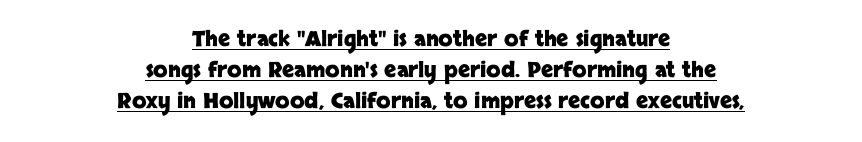
The words here are underlined. Rows of type keep a routine distance in the vertical direction. Summary of weight: heavy, a full bold. It's the straight-up-and-down kind of type. Does the copy run flush right? No — it is centered line by line.
